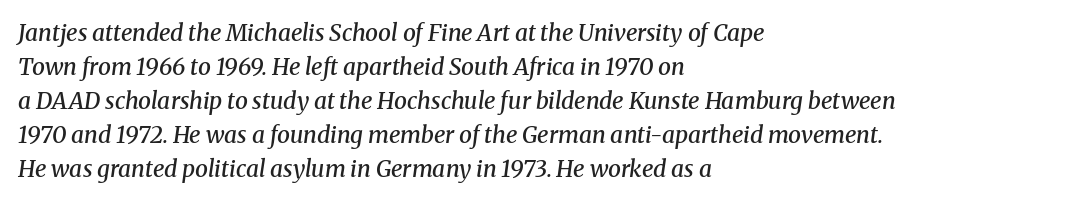
{"italic": "yes", "lean": "right", "slant_degrees": 8, "bold": "semi", "underline": "no", "align": "left", "line_spacing": "normal", "line_spacing_ratio": 1.48, "letter_spacing": "normal", "letter_spacing_em": 0.0, "glyph_px": 23}
